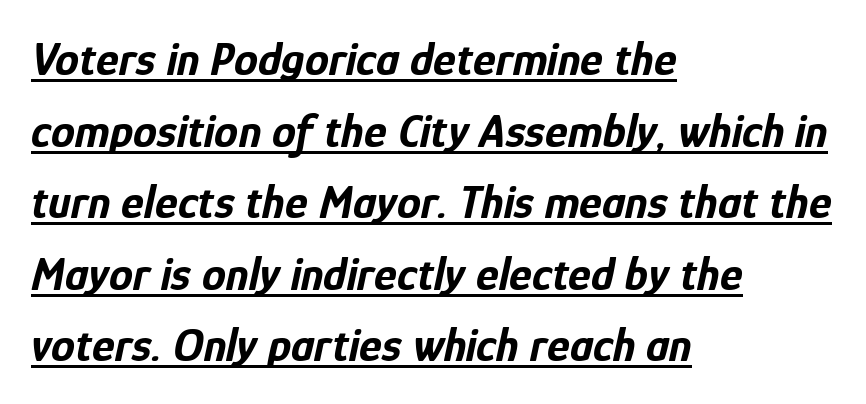
The image shows 48 px bold, condensed type, italic (leaning right); set left-aligned, normal line spacing (1.49x), normal letter spacing, underlined; low stroke contrast and a medium x-height.
